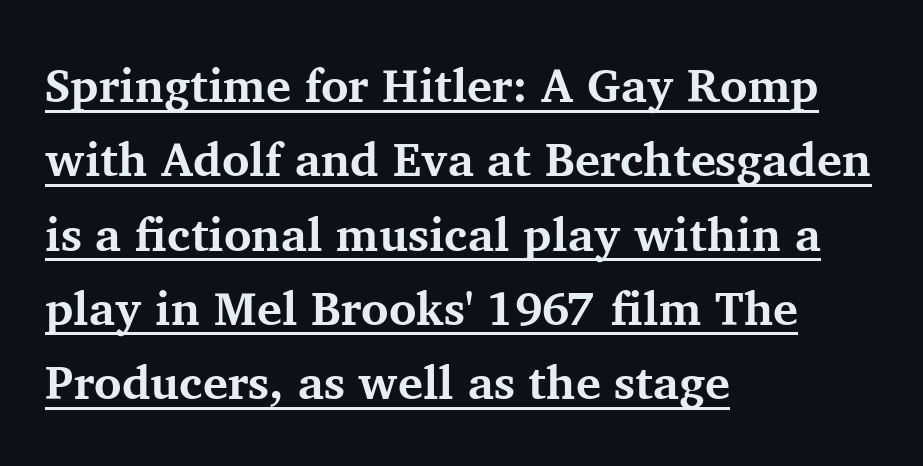
Q: Is the text bold? A: Yes.
Q: Is the text italic (slanted)? A: No, it is upright.
Q: Is the typeface a serif or a sans-serif typeface? A: Serif.
Q: Is the text underlined? A: Yes.
Q: How is the paragraph aligned? A: Left-aligned.
Q: Is the spacing between letters normal or unusually wide? A: Normal.
Q: Is the spacing between lines tight, normal or loose? A: Normal.
Q: Width (condensed, normal, or wide)? A: Normal.
Q: Stroke contrast? A: Medium.
Q: x-height? A: Medium.
Q: Monospaced? A: No.
